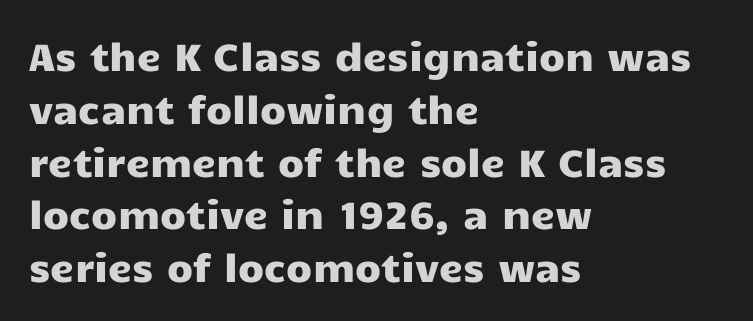
Note the varied advance widths — an 'i' is clearly narrower than an 'm'. These lines were composed using upright roman letters. Unlike a traditional serif, this face leaves its strokes unadorned. The designer left line spacing at the default. The letters sit at their default tracking, neither squeezed nor spread.
